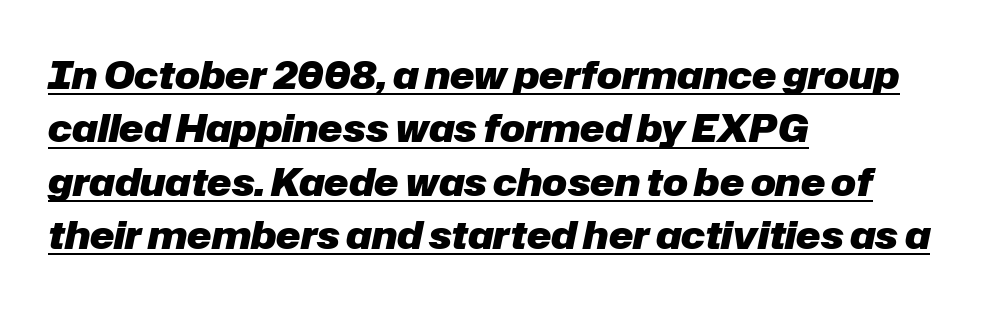
Weight: bold. The font's italic variant was chosen for this text. Look at the tracking — it's just the regular setting, nothing added. The rendering uses natural spacing where letterforms have individual widths.
